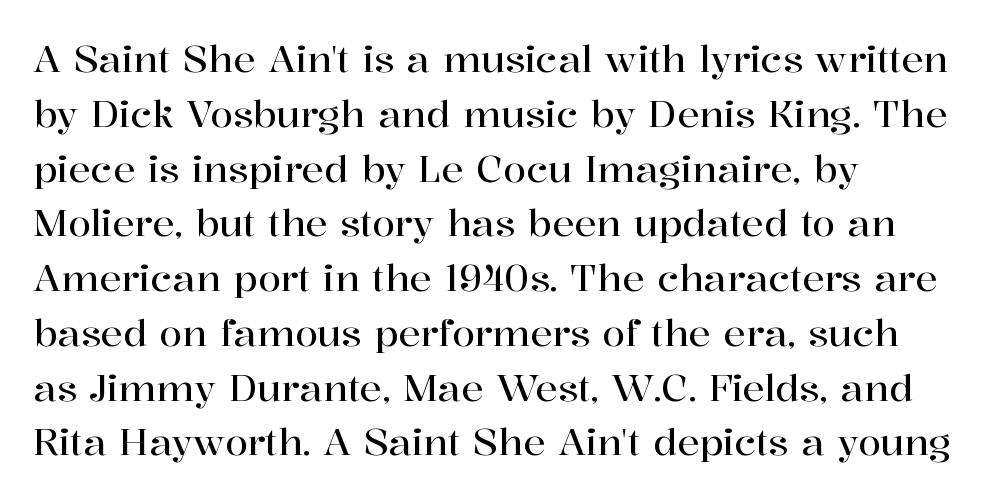
The face used here is seriffed, in the tradition of book romans. Line beginnings align vertically; line endings do not. A roman cut, with each character standing at attention. Default kerning and tracking; the words read as compact shapes. Clear beneath every line of the passage.
